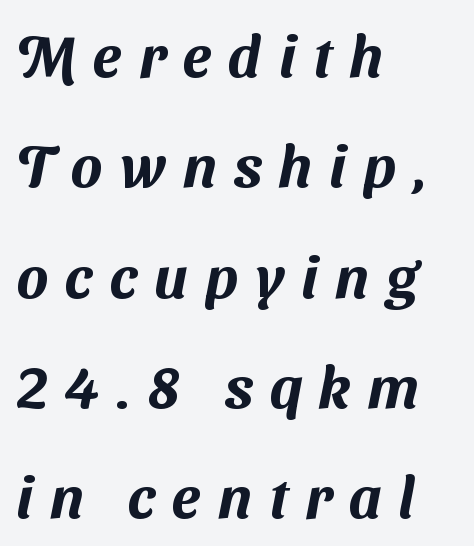
Q: Is the typeface a serif or a sans-serif typeface? A: Sans-serif.
Q: Is the text underlined? A: No.
Q: How is the paragraph aligned? A: Left-aligned.
Q: Is the spacing between letters normal or unusually wide? A: Unusually wide.
Q: Width (condensed, normal, or wide)? A: Normal.
Q: Stroke contrast? A: Medium.
Q: x-height? A: Medium.
Q: Monospaced? A: No.
